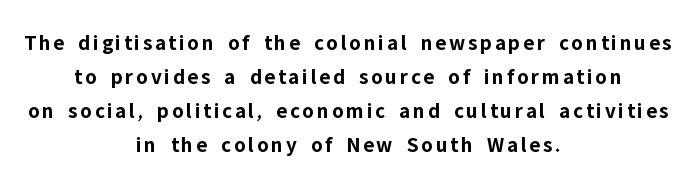
{"italic": "no", "bold": "yes", "underline": "no", "align": "center", "line_spacing": "normal", "line_spacing_ratio": 1.55, "glyph_px": 22}
